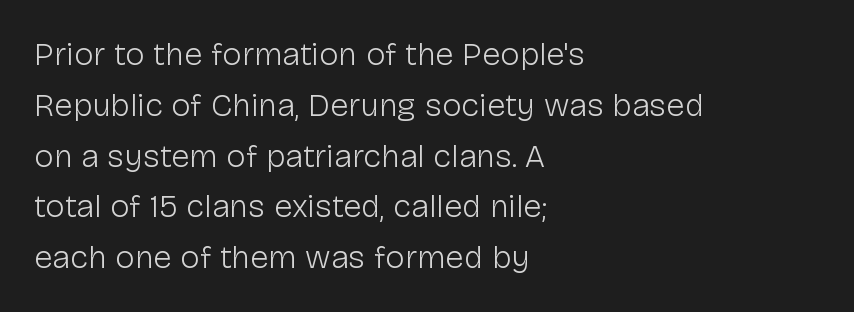
Q: Is the text bold? A: No.
Q: Is the text italic (slanted)? A: No, it is upright.
Q: Is the typeface a serif or a sans-serif typeface? A: Sans-serif.
Q: Is the text underlined? A: No.
Q: How is the paragraph aligned? A: Left-aligned.
Q: Is the spacing between letters normal or unusually wide? A: Normal.
Q: Is the spacing between lines tight, normal or loose? A: Normal.
Q: Width (condensed, normal, or wide)? A: Normal.
Q: Stroke contrast? A: Low.
Q: x-height? A: Medium.
Q: Monospaced? A: No.
